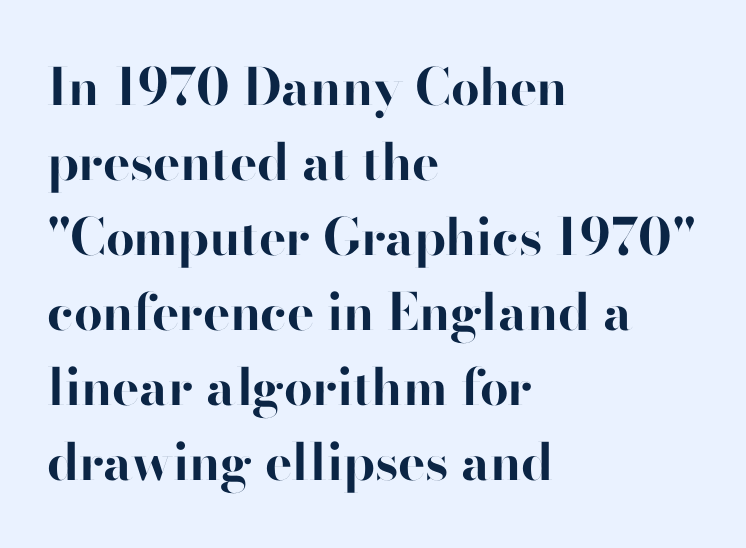
{"serif": "no", "italic": "no", "bold": "yes", "weight": "bold", "width": "normal", "stroke_contrast": "high", "x_height": "small", "monospaced": "no", "underline": "no", "align": "left", "line_spacing": "normal", "line_spacing_ratio": 1.47, "letter_spacing": "normal", "letter_spacing_em": 0.0, "glyph_px": 51}
